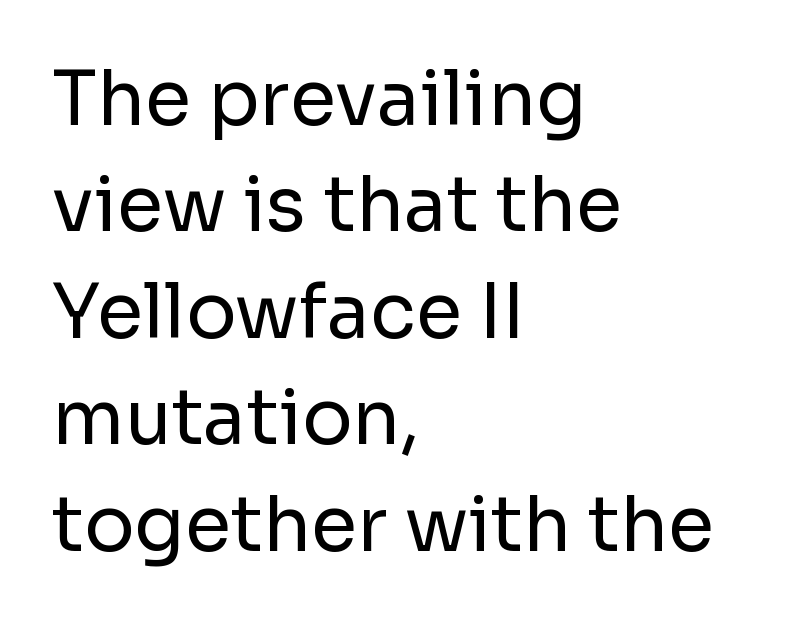
Style check: upright. The horizontal fit of the characters is conventional and even. This rendering features lettering with no underline. Students, observe: this is what conventionally led text looks like. Unlike a traditional serif, this face leaves its strokes unadorned. You could not count columns in this text — the font is proportionally spaced.
